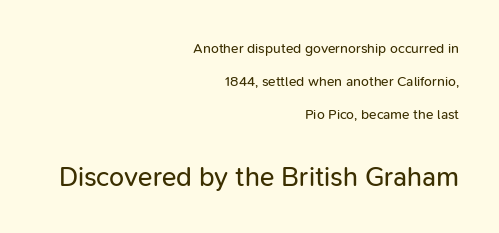
{"italic": "no", "bold": "no", "underline": "no", "align": "right", "line_spacing": "loose", "line_spacing_ratio": 2.36, "letter_spacing": "normal", "letter_spacing_em": 0.0, "larger_block": "second", "size_ratio": 1.93, "glyph_px": 27}
